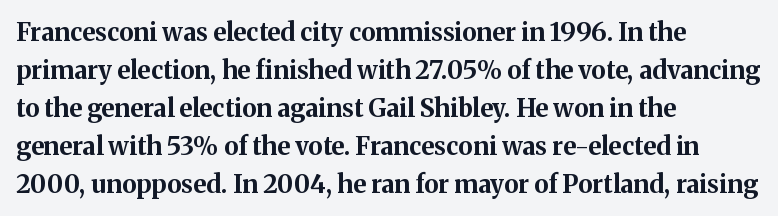
{"italic": "no", "bold": "yes", "underline": "no", "align": "left", "line_spacing": "normal", "line_spacing_ratio": 1.52, "letter_spacing": "normal", "letter_spacing_em": 0.0, "glyph_px": 25}
